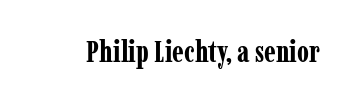
Q: Is the text bold? A: Yes.
Q: Is the text italic (slanted)? A: No, it is upright.
Q: Is the typeface a serif or a sans-serif typeface? A: Serif.
Q: Is the text underlined? A: No.
Q: Is the spacing between letters normal or unusually wide? A: Normal.
Q: Width (condensed, normal, or wide)? A: Condensed.
Q: Stroke contrast? A: Low.
Q: x-height? A: Medium.
Q: Monospaced? A: No.
